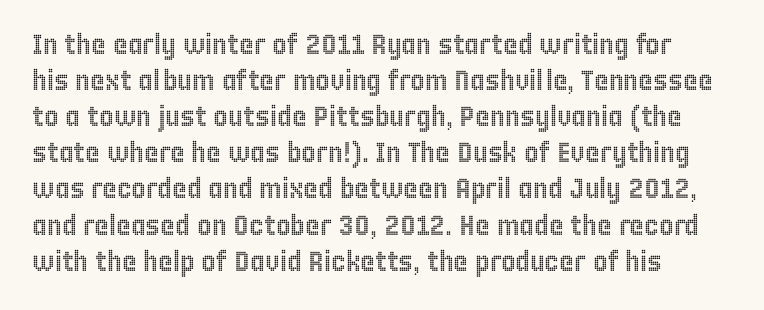
Q: Is the text italic (slanted)? A: No, it is upright.
Q: Is the text underlined? A: No.
Q: Is the spacing between letters normal or unusually wide? A: Normal.
Q: Is the spacing between lines tight, normal or loose? A: Normal.
Q: Width (condensed, normal, or wide)? A: Condensed.
Q: x-height? A: Large.
Q: Monospaced? A: No.
